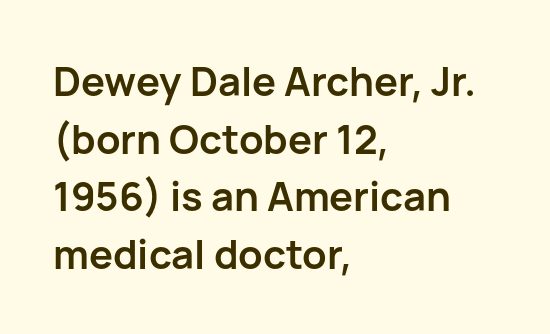
The image shows 40 px semibold sans-serif type, upright; set left-aligned, normal line spacing (1.44x), normal letter spacing, not underlined; low stroke contrast and a medium x-height.
